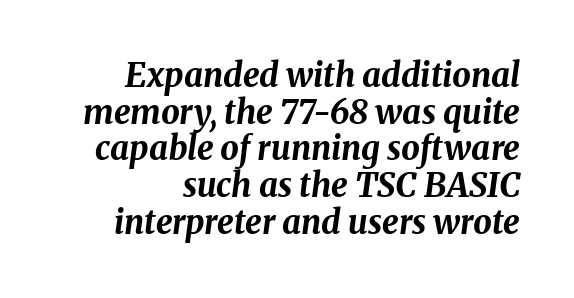
Q: Is the text bold? A: Yes.
Q: Is the text italic (slanted)? A: Yes, it leans right by about 8 degrees.
Q: Is the text underlined? A: No.
Q: How is the paragraph aligned? A: Right-aligned.
Q: Is the spacing between letters normal or unusually wide? A: Normal.
Q: Is the spacing between lines tight, normal or loose? A: Tight.
Q: Width (condensed, normal, or wide)? A: Normal.
Q: Stroke contrast? A: Medium.
Q: x-height? A: Medium.
Q: Monospaced? A: No.
